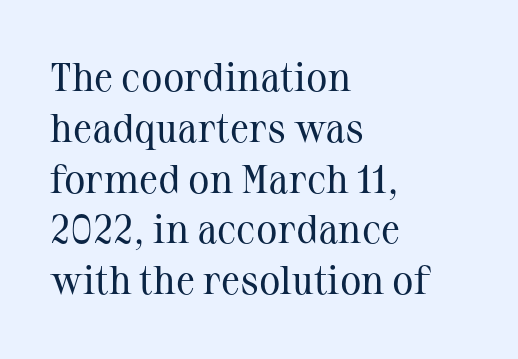
Q: Is the text bold? A: No.
Q: Is the text italic (slanted)? A: No, it is upright.
Q: Is the typeface a serif or a sans-serif typeface? A: Serif.
Q: Is the text underlined? A: No.
Q: How is the paragraph aligned? A: Left-aligned.
Q: Is the spacing between letters normal or unusually wide? A: Normal.
Q: Is the spacing between lines tight, normal or loose? A: Normal.
Q: Width (condensed, normal, or wide)? A: Normal.
Q: Stroke contrast? A: Medium.
Q: x-height? A: Medium.
Q: Monospaced? A: No.
